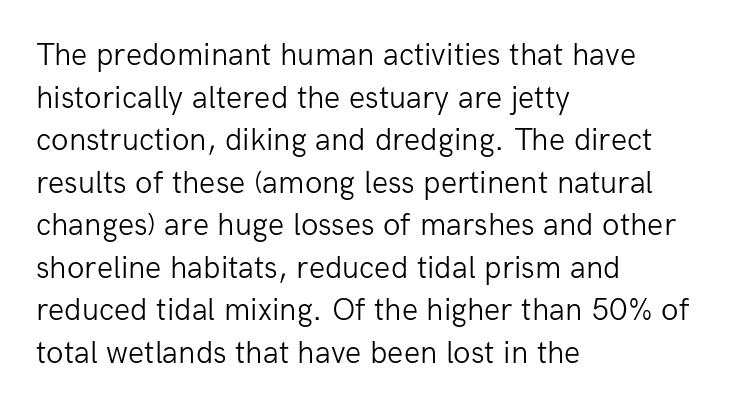
Underlining? Definitely not there. Visually the block forms a straight wall on the left and a jagged coastline on the right. Proportional: the letters do not fall into vertical columns. Horizontal bands of white between lines are of average thickness.
